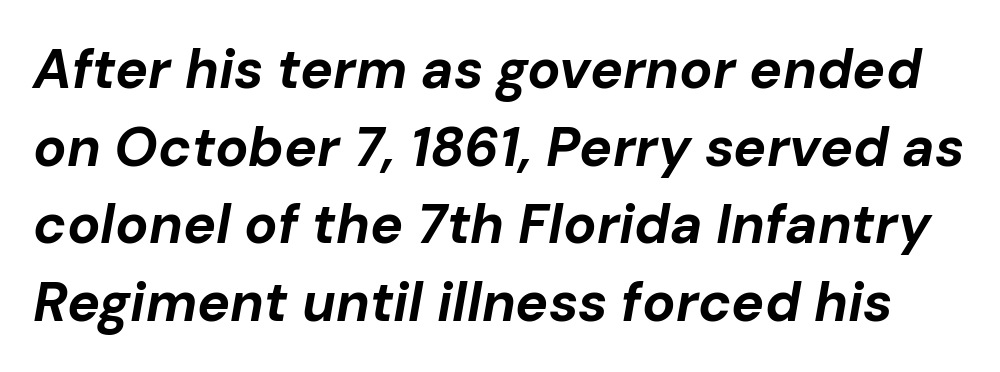
There's an unmistakable incline to the writing here. A bare baseline throughout the passage. Regarding leading, the lines here are spaced in the standard way. Each letter keeps its own natural width here, so spacing adapts to shape.
